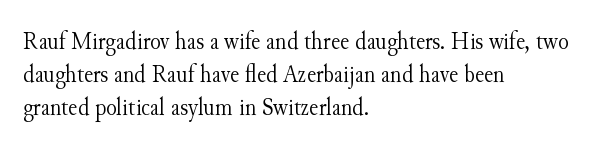
The image shows 25 px text type, upright; set left-aligned, normal line spacing (1.33x), normal letter spacing, not underlined.
